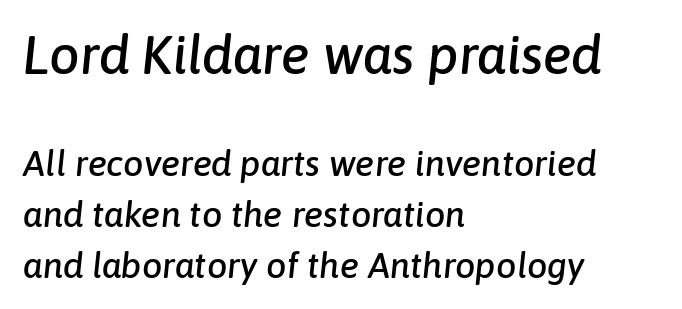
{"italic": "yes", "lean": "right", "slant_degrees": 6, "width": "normal", "stroke_contrast": "low", "x_height": "medium", "monospaced": "no", "underline": "no", "align": "left", "line_spacing": "normal", "line_spacing_ratio": 1.41, "letter_spacing": "normal", "letter_spacing_em": 0.0, "larger_block": "first", "size_ratio": 1.5, "glyph_px": 54}
